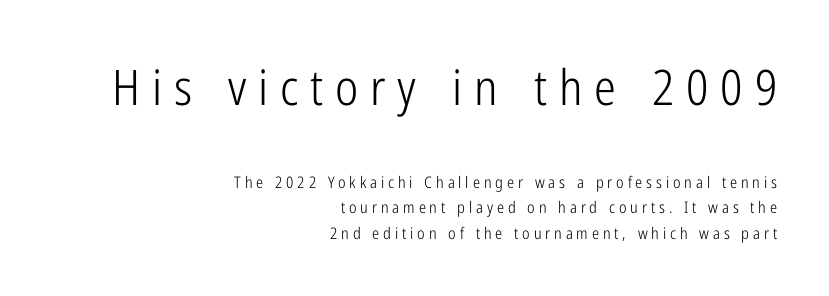
{"serif": "no", "italic": "no", "bold": "no", "weight": "light", "width": "condensed", "stroke_contrast": "low", "x_height": "medium", "monospaced": "no", "underline": "no", "align": "right", "line_spacing": "normal", "line_spacing_ratio": 1.6, "letter_spacing": "wide", "letter_spacing_em": 0.24, "larger_block": "first", "size_ratio": 3.06, "glyph_px": 49}
